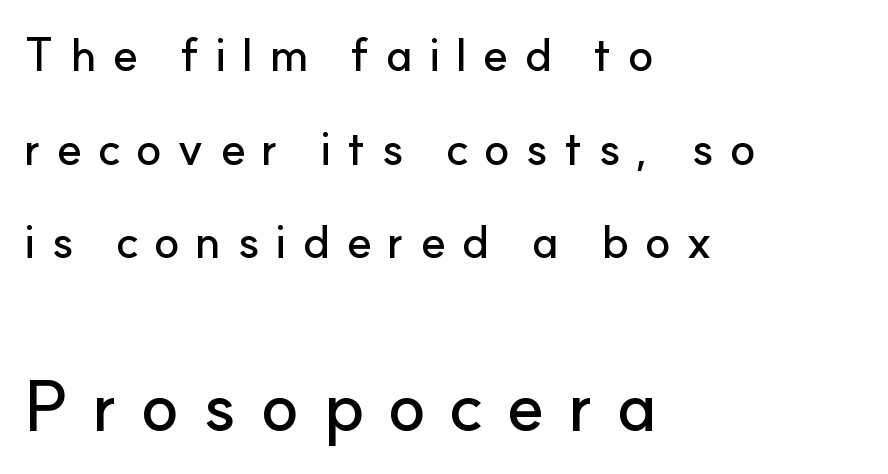
The image shows 70 px sans-serif type, upright; set left-aligned, loose line spacing (1.99x), unusually wide letter spacing (+0.33 em), not underlined; the second (bottom) block is 1.49x larger; low stroke contrast and a small x-height.
